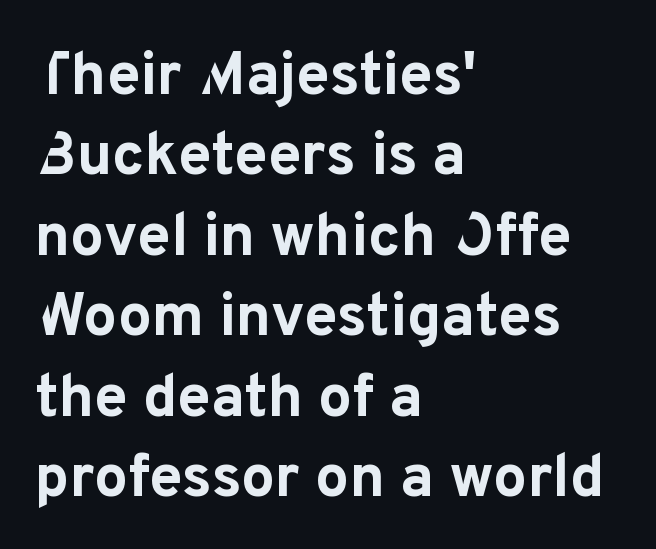
Q: Is the text bold? A: Yes.
Q: Is the text italic (slanted)? A: No, it is upright.
Q: Is the typeface a serif or a sans-serif typeface? A: Sans-serif.
Q: Is the text underlined? A: No.
Q: How is the paragraph aligned? A: Left-aligned.
Q: Is the spacing between letters normal or unusually wide? A: Normal.
Q: Is the spacing between lines tight, normal or loose? A: Normal.
Q: Width (condensed, normal, or wide)? A: Normal.
Q: Stroke contrast? A: Low.
Q: x-height? A: Medium.
Q: Monospaced? A: No.
